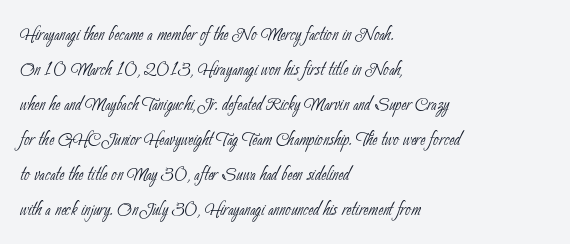
The image shows 24 px text type; set left-aligned, normal line spacing (1.46x), normal letter spacing, not underlined.
